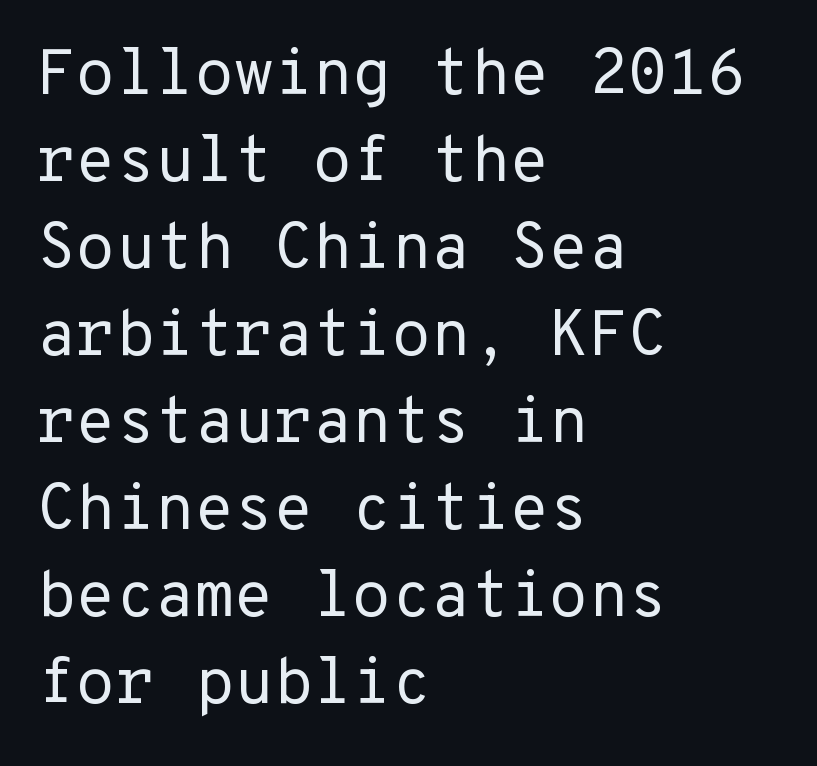
Q: Is the text bold? A: No.
Q: Is the text italic (slanted)? A: No, it is upright.
Q: Is the typeface a serif or a sans-serif typeface? A: Sans-serif.
Q: Is the text underlined? A: No.
Q: How is the paragraph aligned? A: Left-aligned.
Q: Is the spacing between letters normal or unusually wide? A: Normal.
Q: Is the spacing between lines tight, normal or loose? A: Normal.
Q: Width (condensed, normal, or wide)? A: Normal.
Q: Stroke contrast? A: Low.
Q: x-height? A: Medium.
Q: Monospaced? A: Yes.
